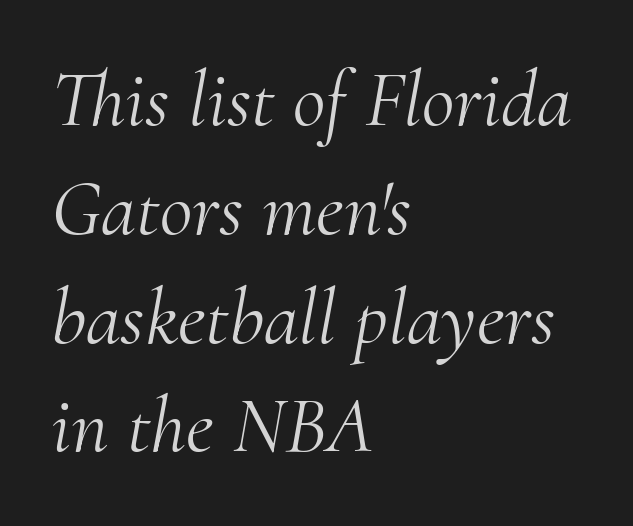
Italic: yes, the glyphs are oblique. The rows are spaced the way most documents space them. This rendering uses left alignment, leaving the right contour irregular. Is this a fixed-width face? No — the glyphs have proportional, varying widths. To sum up the face: it has serifs. Honestly, there is no underline to notice here at all.
